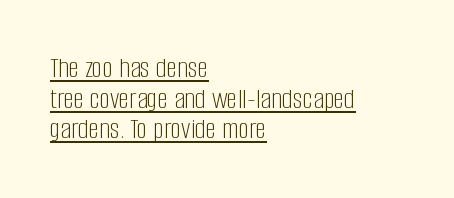
Successive baselines arrive quickly, one right under another. The words here are underlined. Looks like regular typesetting: each glyph gets only the width it needs. The text block is weighted toward the left margin, trailing off unevenly rightward.
